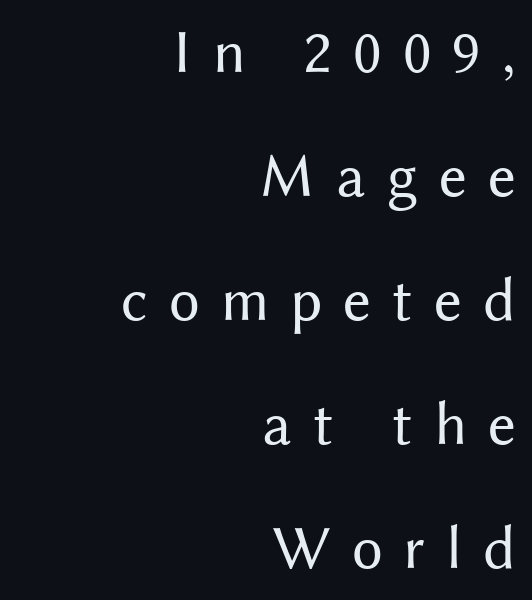
Quick note: interline space is abundant. The strip under each line holds only bare page. Teacher's note: observe the even right margin — that is flush-right alignment. What stands out about the letter spacing? Its width — letters are far apart. Do the characters align in a grid? No, the font is proportional.
